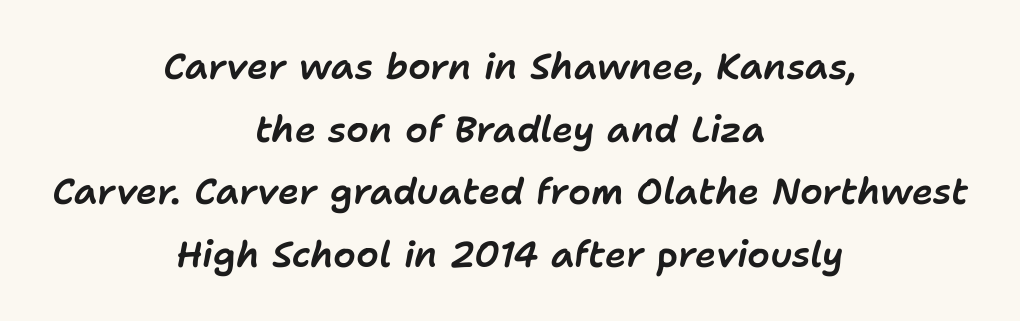
Compared with a flush-left layout, this one balances lines on the center instead. The line texture is even and compact thanks to regular tracking. The baseline area is clear. Is this a fixed-width face? No — the glyphs have proportional, varying widths. Looking at the ascenders, they clearly lean.
